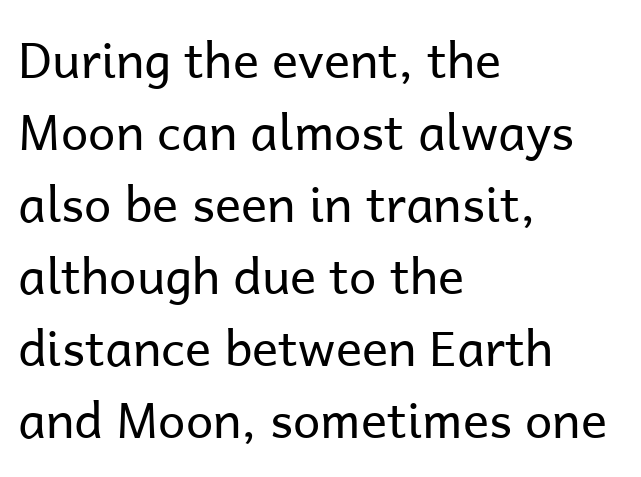
The image shows 49 px regular-weight sans-serif type, upright; set left-aligned, normal line spacing (1.47x), normal letter spacing, not underlined; low stroke contrast and a medium x-height.
